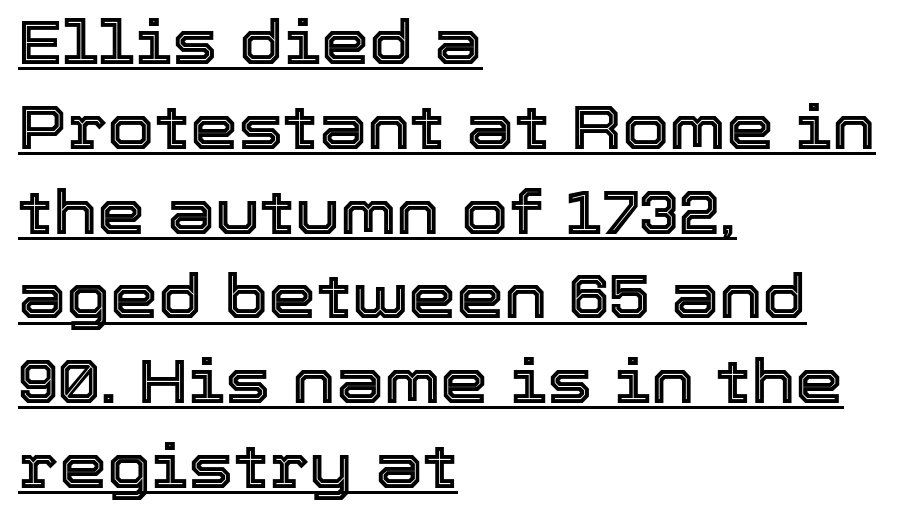
Q: Is the text italic (slanted)? A: No, it is upright.
Q: Is the text underlined? A: Yes.
Q: How is the paragraph aligned? A: Left-aligned.
Q: Is the spacing between letters normal or unusually wide? A: Normal.
Q: Is the spacing between lines tight, normal or loose? A: Normal.
Q: Width (condensed, normal, or wide)? A: Normal.
Q: x-height? A: Medium.
Q: Monospaced? A: No.
